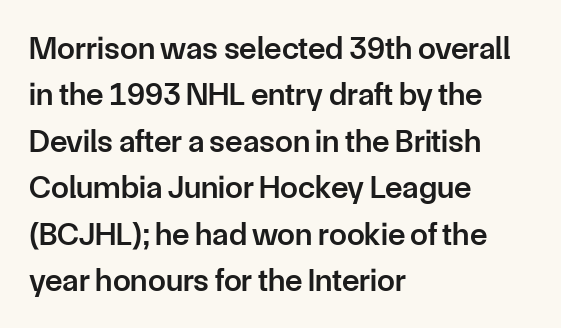
The image shows 32 px semibold sans-serif type, upright; set left-aligned, normal line spacing (1.45x), normal letter spacing, not underlined; low stroke contrast and a medium x-height.
